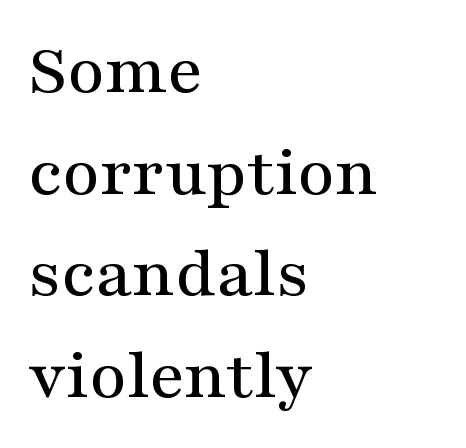
Q: Is the text italic (slanted)? A: No, it is upright.
Q: Is the typeface a serif or a sans-serif typeface? A: Serif.
Q: Is the text underlined? A: No.
Q: How is the paragraph aligned? A: Left-aligned.
Q: Is the spacing between letters normal or unusually wide? A: Normal.
Q: Is the spacing between lines tight, normal or loose? A: Normal.
Q: Width (condensed, normal, or wide)? A: Wide.
Q: Stroke contrast? A: Medium.
Q: x-height? A: Medium.
Q: Monospaced? A: No.
